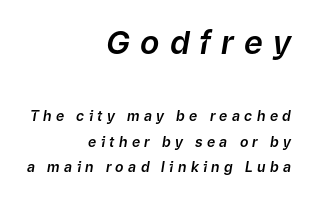
Q: Is the text italic (slanted)? A: Yes, it leans right by about 9 degrees.
Q: Is the text underlined? A: No.
Q: How is the paragraph aligned? A: Right-aligned.
Q: Is the spacing between letters normal or unusually wide? A: Unusually wide.
Q: Which block of text is set in a larger size, the first (top) or the second (bottom)? A: The first (top) one.
Q: Width (condensed, normal, or wide)? A: Normal.
Q: Stroke contrast? A: Low.
Q: x-height? A: Medium.
Q: Monospaced? A: No.
